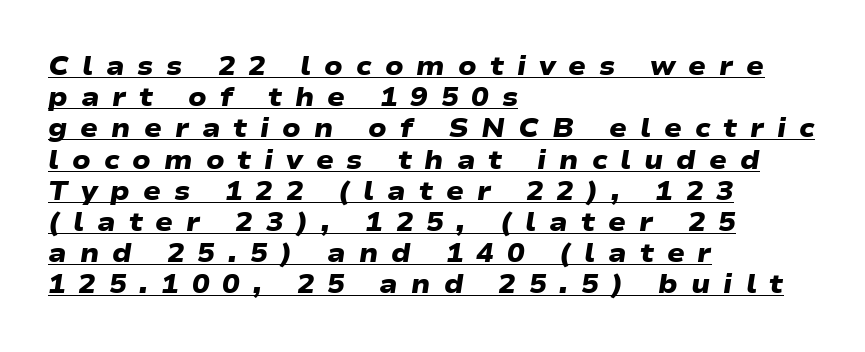
The image shows 26 px bold type; set left-aligned, line spacing 1.2x, unusually wide letter spacing (+0.5 em), underlined.
